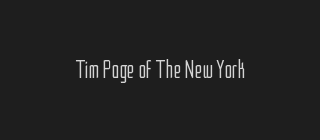
The image shows 26 px text type, upright; set normal letter spacing, not underlined.
